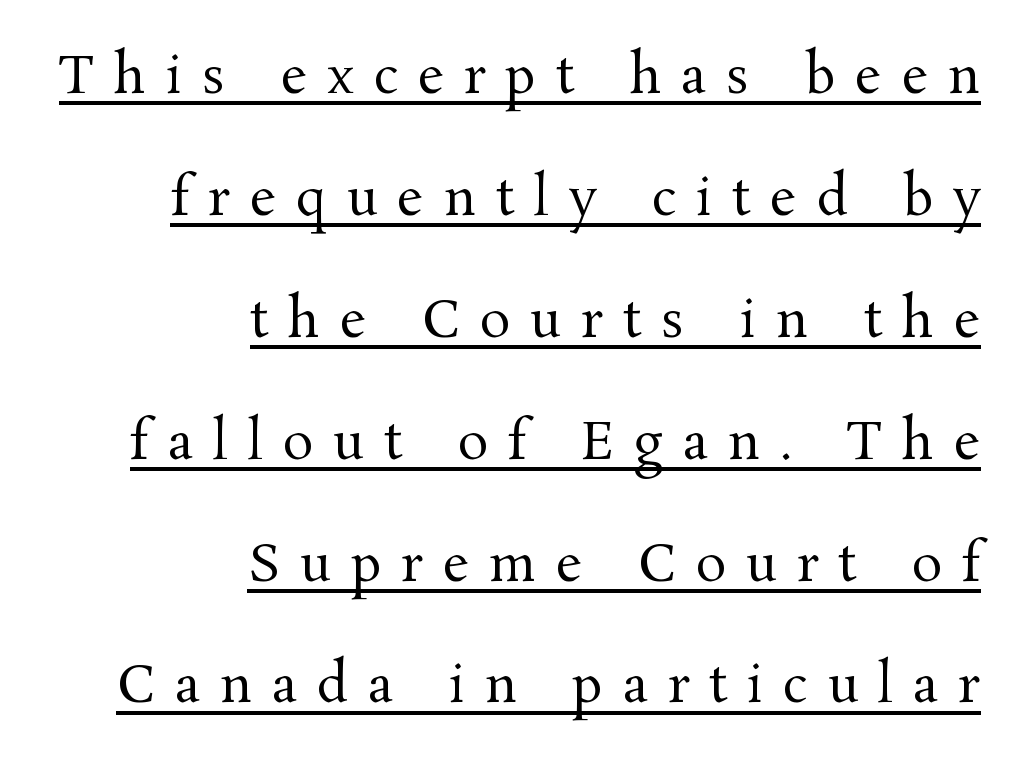
{"serif": "yes", "italic": "no", "bold": "no", "weight": "regular", "width": "normal", "stroke_contrast": "medium", "x_height": "medium", "monospaced": "no", "underline": "yes", "align": "right", "line_spacing": "loose", "line_spacing_ratio": 2.39, "letter_spacing": "wide", "letter_spacing_em": 0.39, "glyph_px": 51}
